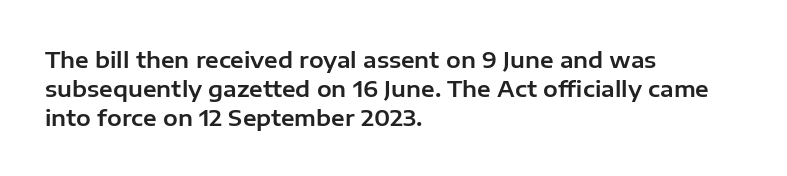
The image shows 22 px text type, upright; set left-aligned, normal line spacing (1.31x), normal letter spacing, not underlined.
